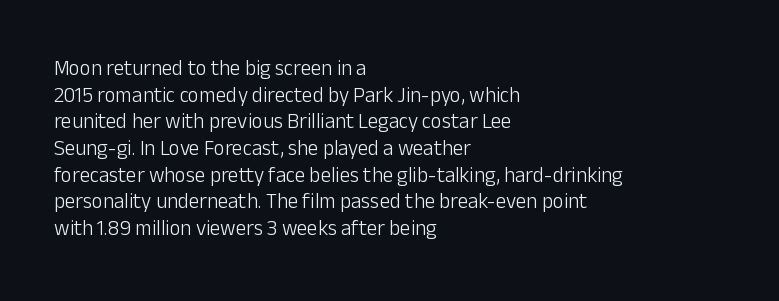
The image shows 21 px text type, upright; set left-aligned, normal line spacing (1.27x), normal letter spacing, not underlined.
